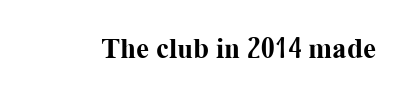
Q: Is the text bold? A: Yes.
Q: Is the text italic (slanted)? A: No, it is upright.
Q: Is the typeface a serif or a sans-serif typeface? A: Serif.
Q: Is the text underlined? A: No.
Q: Is the spacing between letters normal or unusually wide? A: Normal.
Q: Width (condensed, normal, or wide)? A: Normal.
Q: Stroke contrast? A: Medium.
Q: x-height? A: Medium.
Q: Monospaced? A: No.
